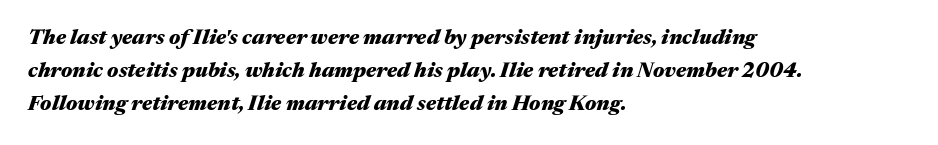
Vertically, the passage feels balanced, rows spaced as you'd expect. Heft: maximum for text — a bold. The gap between lines stays unmarked. Italic: yes, the glyphs are oblique.
